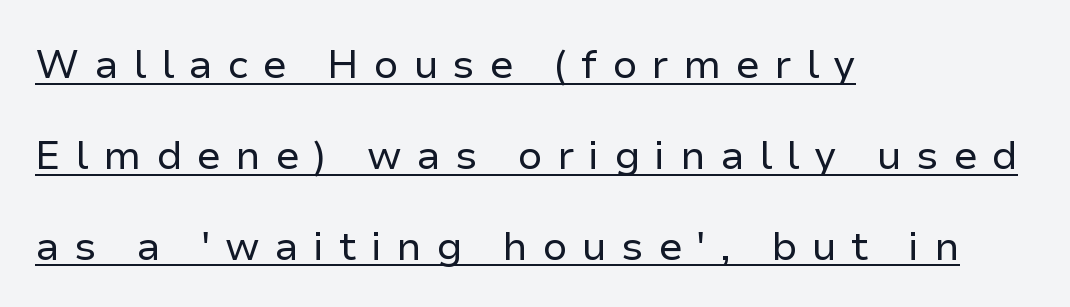
Loosely led — the rows are spread out. There is plenty of visible air inserted between adjacent glyphs. A typesetter would label this face a sans. Layout note: lines flush left. This rendering features underlined lettering. Varying glyph widths throughout — classic text-font behaviour.
